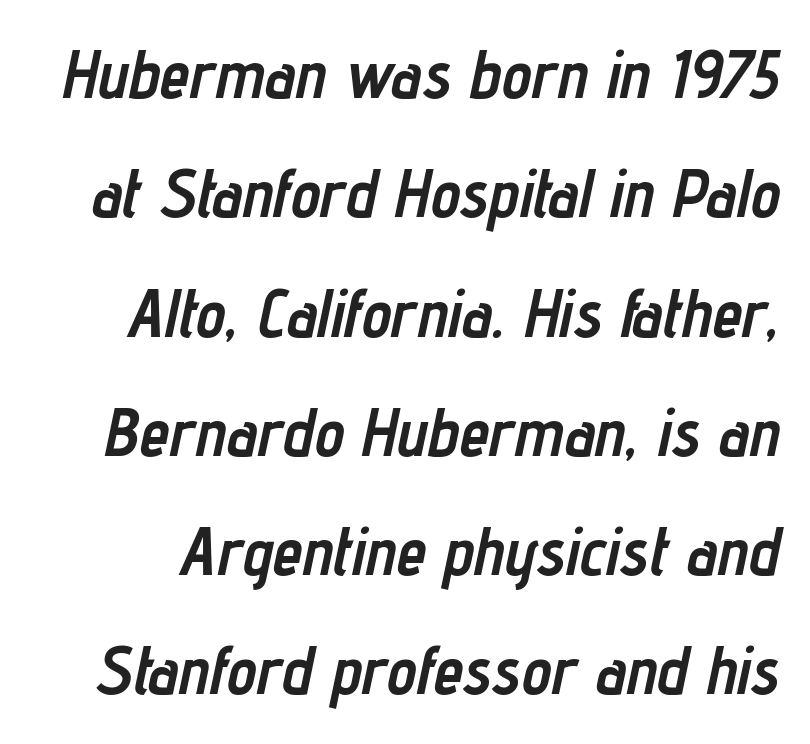
The image shows 67 px semibold, condensed type, italic (leaning right); set line spacing 1.78x, normal letter spacing, not underlined; low stroke contrast and a medium x-height.
